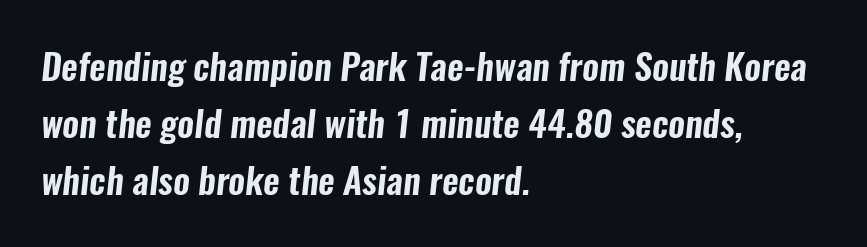
{"serif": "no", "width": "condensed", "stroke_contrast": "low", "x_height": "medium", "monospaced": "no", "underline": "no", "align": "left", "line_spacing": "normal", "line_spacing_ratio": 1.59, "letter_spacing": "normal", "letter_spacing_em": 0.0, "glyph_px": 36}
